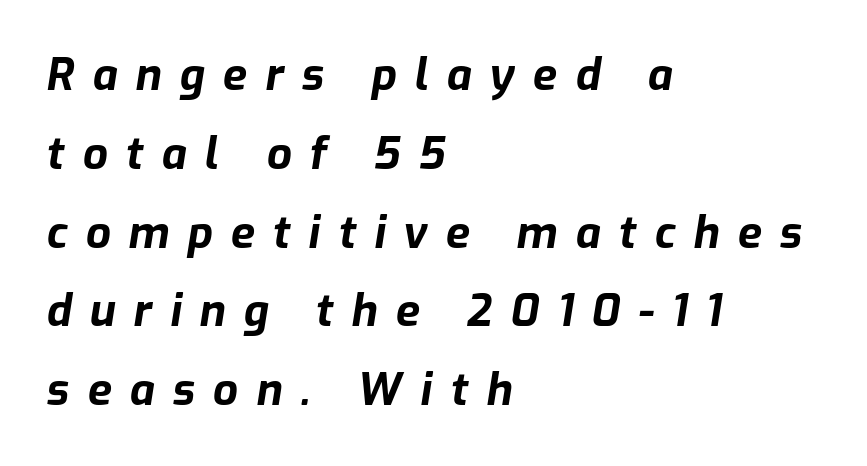
{"italic": "yes", "lean": "right", "slant_degrees": 9, "bold": "yes", "weight": "bold", "width": "normal", "stroke_contrast": "low", "x_height": "medium", "monospaced": "no", "underline": "no", "align": "left", "line_spacing_ratio": 1.79, "letter_spacing": "wide", "letter_spacing_em": 0.41, "glyph_px": 44}
